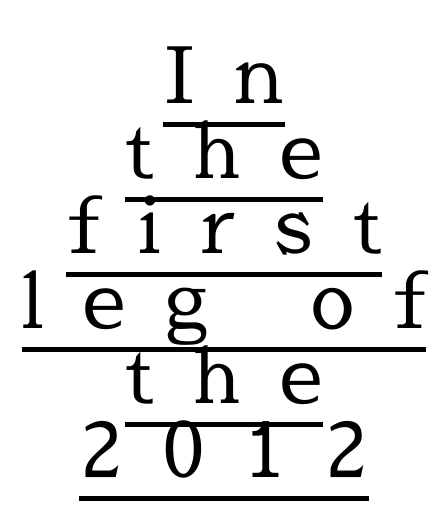
Type style note: has serifs. You can tell it's not italic because the verticals are truly vertical. Every row of glyphs is offset so its center matches the block's center. Between one letter and the next there's a generous, obvious gap.
